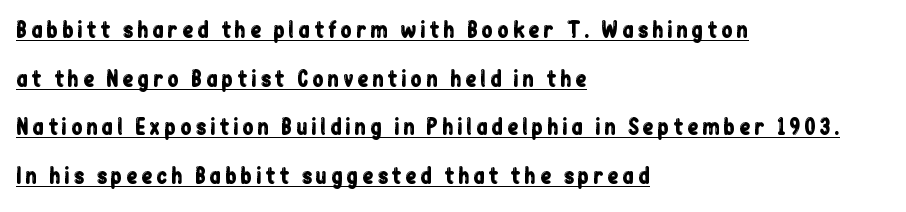
{"italic": "no", "underline": "yes", "align": "left", "line_spacing": "loose", "line_spacing_ratio": 2.32, "glyph_px": 21}
